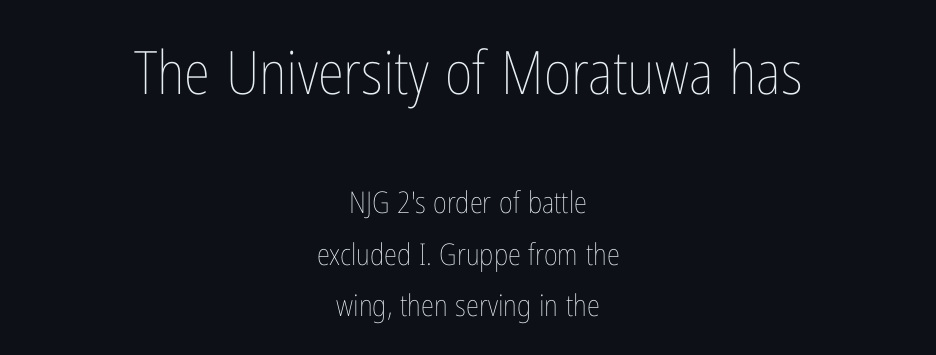
The image shows 60 px thin, condensed type, upright; set centered, line spacing 1.72x, normal letter spacing, not underlined; the first (top) block is 2.0x larger; low stroke contrast and a medium x-height.
